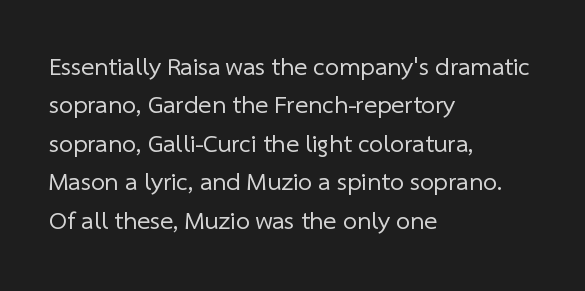
{"bold": "no", "underline": "no", "align": "left", "line_spacing": "normal", "line_spacing_ratio": 1.54, "letter_spacing": "normal", "letter_spacing_em": 0.0, "glyph_px": 25}
